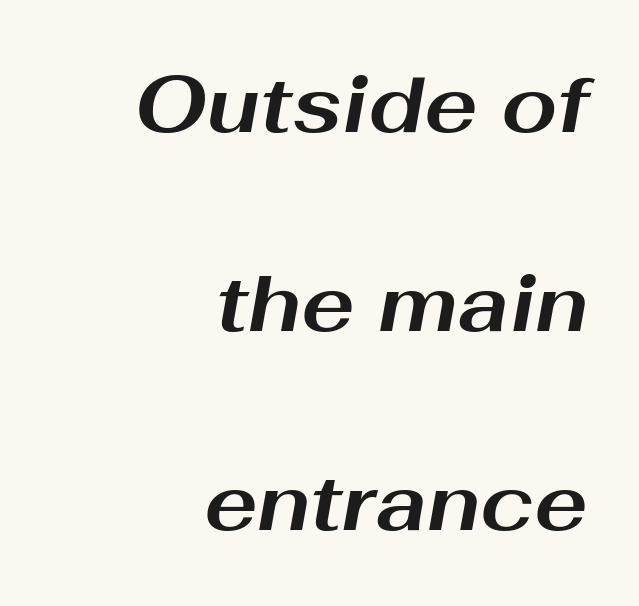
These lines keep a tight, regular rhythm from letter to letter. These lines are rendered in a variable-pitch font. One-word summary of the alignment: right. The letters are slanted; this is an italic face. Beneath every word, the page is bare. Does the leading feel generous? Absolutely, it's lavish.
